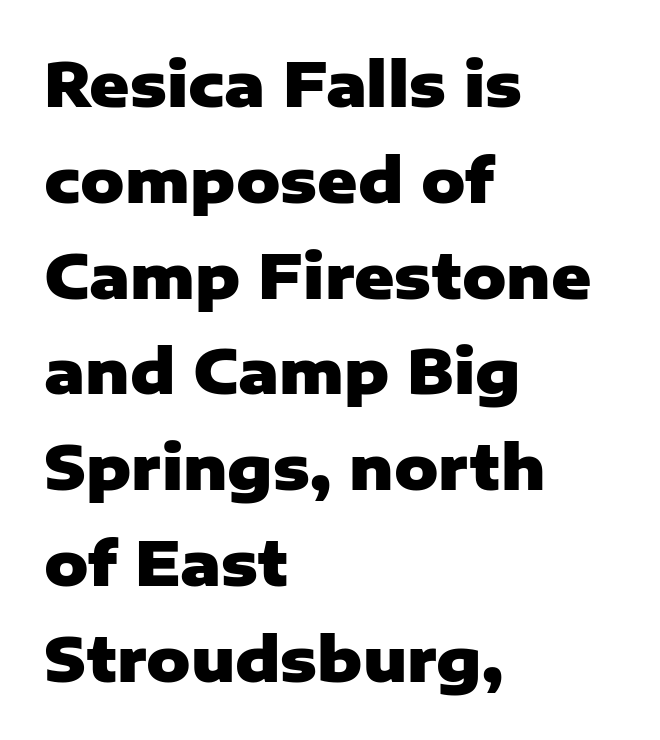
{"serif": "no", "italic": "no", "bold": "yes", "weight": "heavy", "width": "normal", "stroke_contrast": "low", "x_height": "medium", "monospaced": "no", "underline": "no", "align": "left", "line_spacing": "normal", "line_spacing_ratio": 1.57, "letter_spacing": "normal", "letter_spacing_em": 0.0, "glyph_px": 61}
